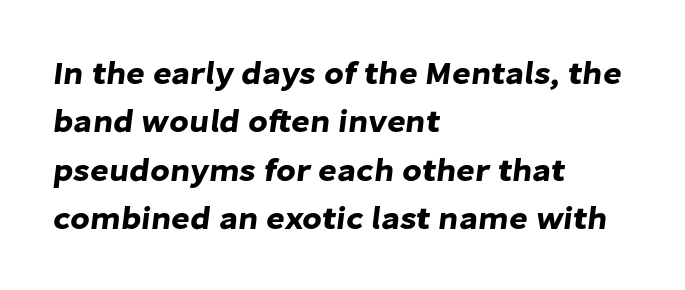
The image shows 32 px sans-serif type; set left-aligned, normal line spacing (1.51x), normal letter spacing, not underlined; low stroke contrast and a medium x-height.
